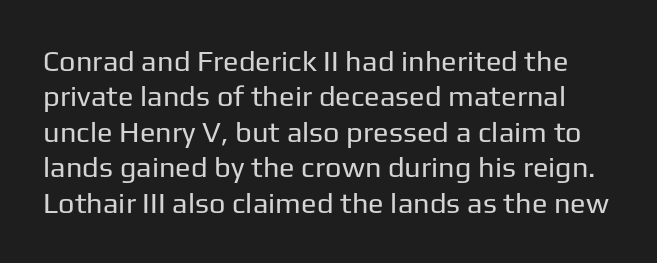
The image shows 29 px regular-weight sans-serif type, upright; set line spacing 1.22x, normal letter spacing, not underlined; low stroke contrast and a medium x-height.
